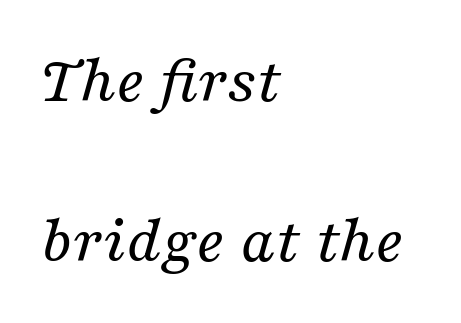
{"serif": "yes", "italic": "yes", "lean": "right", "slant_degrees": 16, "bold": "no", "weight": "regular", "width": "normal", "stroke_contrast": "medium", "x_height": "medium", "monospaced": "no", "underline": "no", "align": "left", "line_spacing": "loose", "line_spacing_ratio": 2.35, "letter_spacing": "normal", "letter_spacing_em": 0.0, "glyph_px": 68}
